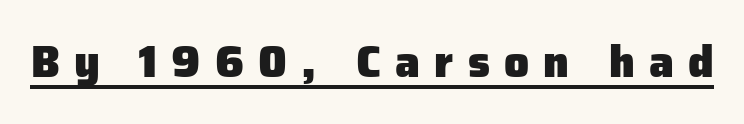
The image shows 44 px heavy sans-serif type, upright; set unusually wide letter spacing (+0.32 em), underlined; low stroke contrast and a medium x-height.
